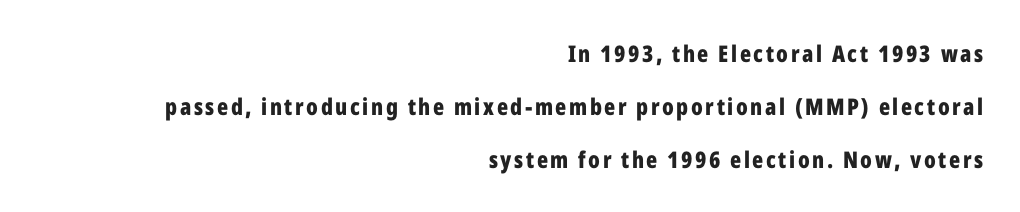
Quick note: underline off. This is the regular roman posture of the typeface. Is the block centered? No — it sits flush against the right margin. The space between consecutive lines is lavish.
